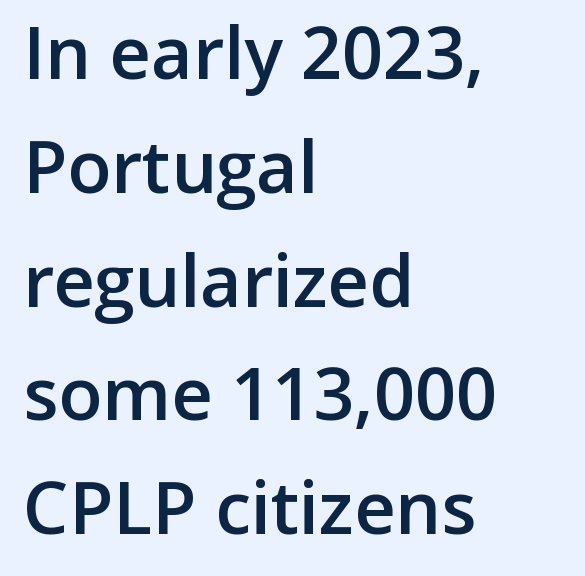
The image shows 72 px semibold sans-serif type, upright; set left-aligned, normal line spacing (1.58x), normal letter spacing, not underlined; low stroke contrast and a medium x-height.
